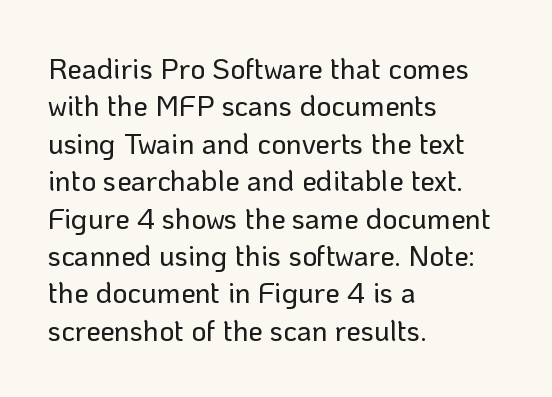
This is the regular roman posture of the typeface. Here the designer chose a conventional face with non-uniform glyph widths. The designer went with a sans here, leaving each stem footless. These lines are set flush left with a ragged right edge.
